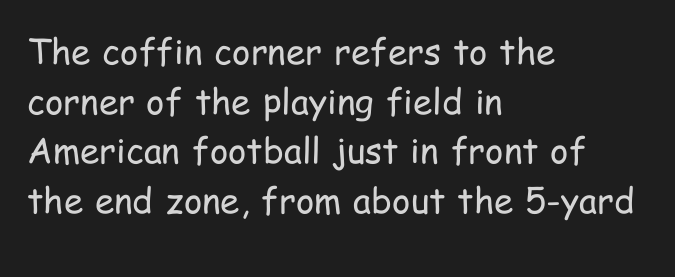
The image shows 35 px regular-weight, condensed sans-serif type, upright; set left-aligned, normal line spacing (1.42x), normal letter spacing, not underlined; low stroke contrast and a medium x-height.
